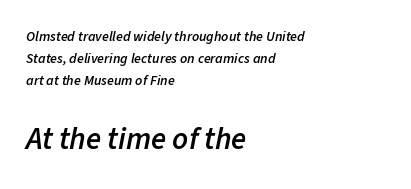
Q: Is the text bold? A: Semi-bold.
Q: Is the text italic (slanted)? A: Yes, it leans right by about 11 degrees.
Q: Is the text underlined? A: No.
Q: How is the paragraph aligned? A: Left-aligned.
Q: Is the spacing between letters normal or unusually wide? A: Normal.
Q: Is the spacing between lines tight, normal or loose? A: Normal.
Q: Which block of text is set in a larger size, the first (top) or the second (bottom)? A: The second (bottom) one.
Q: Width (condensed, normal, or wide)? A: Normal.
Q: Stroke contrast? A: Low.
Q: x-height? A: Medium.
Q: Monospaced? A: No.
